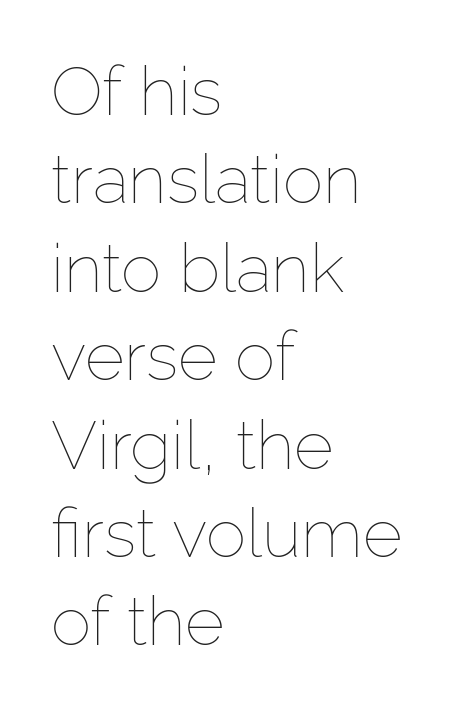
{"italic": "no", "bold": "no", "weight": "thin", "width": "normal", "stroke_contrast": "low", "x_height": "medium", "monospaced": "no", "underline": "no", "align": "left", "line_spacing": "normal", "line_spacing_ratio": 1.3, "letter_spacing": "normal", "letter_spacing_em": 0.0, "glyph_px": 68}
